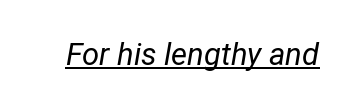
Is this a fixed-width face? No — the glyphs have proportional, varying widths. Does the lettering tilt? It does — this is italic. Honestly, the underline is the first thing you notice here. Weight: in the light-to-regular range. Inter-character spacing is left at the font's built-in metrics.
